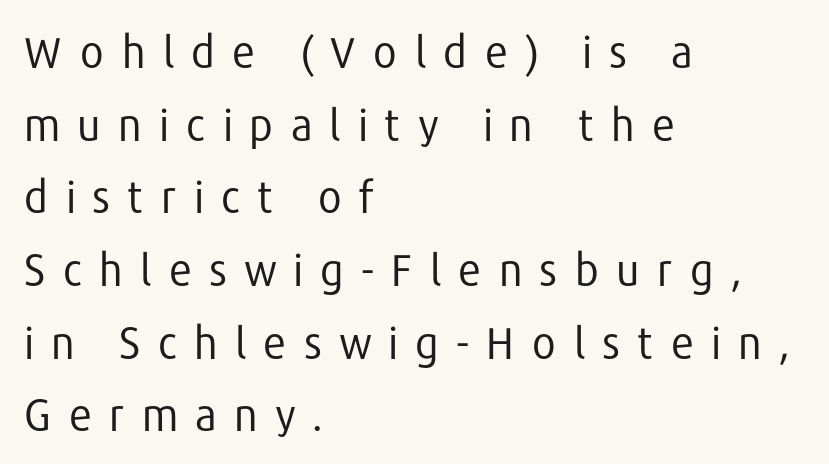
The image shows 43 px regular-weight sans-serif type, upright; set left-aligned, normal line spacing (1.69x), unusually wide letter spacing (+0.38 em), not underlined; low stroke contrast and a medium x-height.
